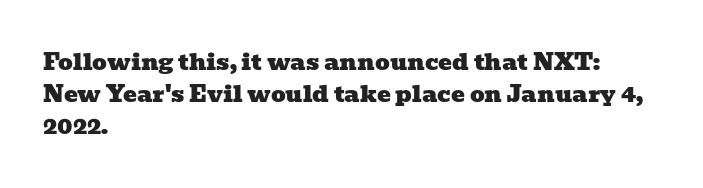
Q: Is the text underlined? A: No.
Q: How is the paragraph aligned? A: Left-aligned.
Q: Is the spacing between letters normal or unusually wide? A: Normal.
Q: Is the spacing between lines tight, normal or loose? A: Normal.
